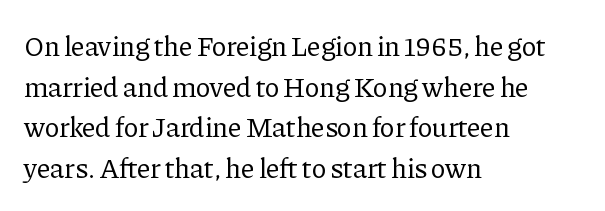
Q: Is the text bold? A: No.
Q: Is the text italic (slanted)? A: No, it is upright.
Q: Is the typeface a serif or a sans-serif typeface? A: Serif.
Q: Is the text underlined? A: No.
Q: How is the paragraph aligned? A: Left-aligned.
Q: Is the spacing between letters normal or unusually wide? A: Normal.
Q: Is the spacing between lines tight, normal or loose? A: Normal.
Q: Width (condensed, normal, or wide)? A: Normal.
Q: Stroke contrast? A: Low.
Q: x-height? A: Medium.
Q: Monospaced? A: No.
